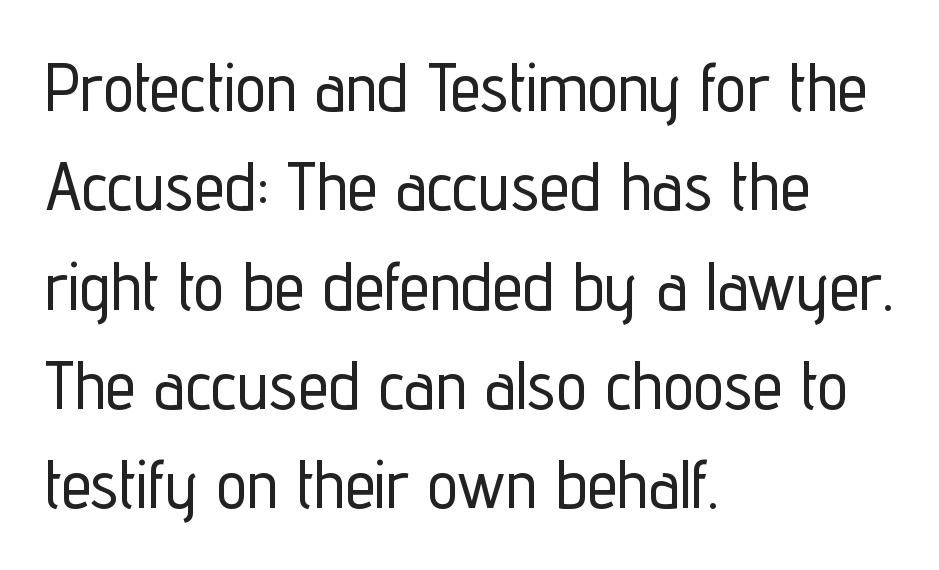
The image shows 68 px condensed sans-serif type, upright; set left-aligned, normal line spacing (1.46x), normal letter spacing, not underlined; low stroke contrast and a medium x-height.
